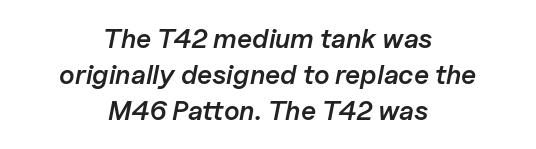
{"italic": "yes", "lean": "right", "slant_degrees": 11, "bold": "semi", "underline": "no", "align": "center", "line_spacing": "normal", "line_spacing_ratio": 1.34, "letter_spacing": "normal", "letter_spacing_em": 0.0, "glyph_px": 27}
